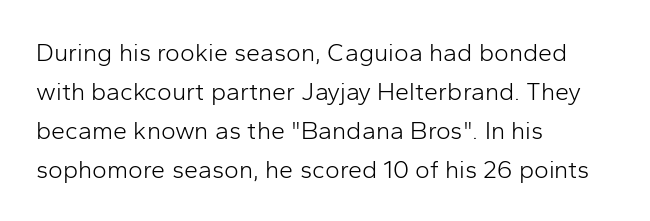
The space between consecutive lines is moderate. In terms of letterspacing, this is plain default setting. This rendering features lettering with no underline. Is the stroke heavy? The answer is a plain regular-or-lighter.
